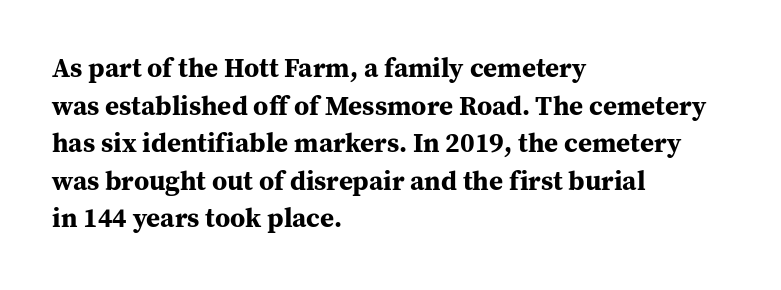
{"italic": "no", "bold": "yes", "underline": "no", "align": "left", "line_spacing": "normal", "line_spacing_ratio": 1.39, "letter_spacing": "normal", "letter_spacing_em": 0.0, "glyph_px": 27}
